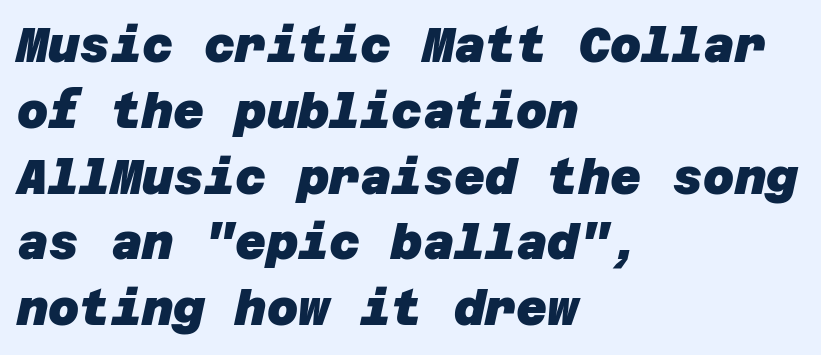
The face used here has the dense, thick strokes of a bold. Quick note: underline off. Does the copy run flush right? No — it runs flush left. The line texture is even and compact thanks to regular tracking.
